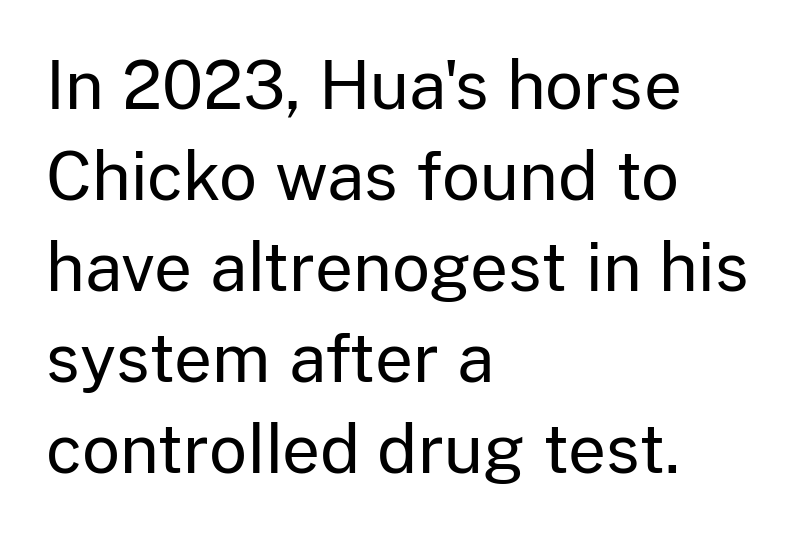
Q: Is the text bold? A: No.
Q: Is the text italic (slanted)? A: No, it is upright.
Q: Is the typeface a serif or a sans-serif typeface? A: Sans-serif.
Q: Is the text underlined? A: No.
Q: How is the paragraph aligned? A: Left-aligned.
Q: Is the spacing between letters normal or unusually wide? A: Normal.
Q: Is the spacing between lines tight, normal or loose? A: Normal.
Q: Width (condensed, normal, or wide)? A: Normal.
Q: Stroke contrast? A: Low.
Q: x-height? A: Medium.
Q: Monospaced? A: No.
